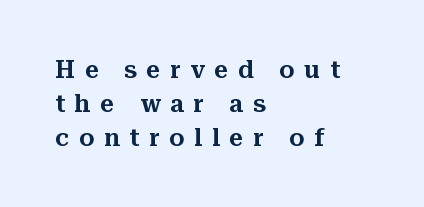
Each word looks stretched out because of the extra space between its letters. The foot of each line stays bare and open. Caption: multi-line text, flush left, ragged right. Reading down the column, the eye jumps a familiar distance to each next line. The letters stand straight up with perfectly vertical stems.
